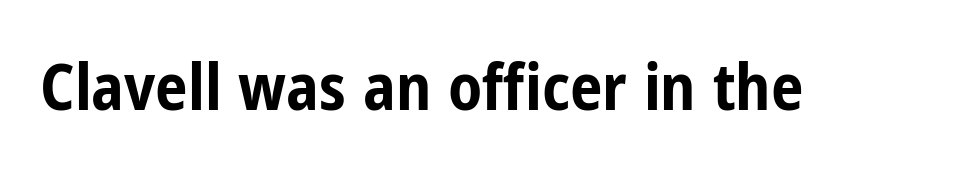
{"serif": "no", "italic": "no", "bold": "yes", "weight": "bold", "width": "condensed", "stroke_contrast": "low", "x_height": "medium", "monospaced": "no", "underline": "no", "letter_spacing": "normal", "letter_spacing_em": 0.0, "glyph_px": 65}
